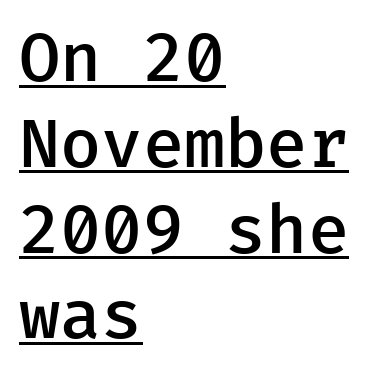
These lines were composed using upright roman letters. The horizontal fit of the characters is conventional and even. These lines are rendered in a fixed-pitch font. Weight: semibold (demi). The leading is moderate, giving the passage an even texture. Looks like someone drew a line under every word here.
